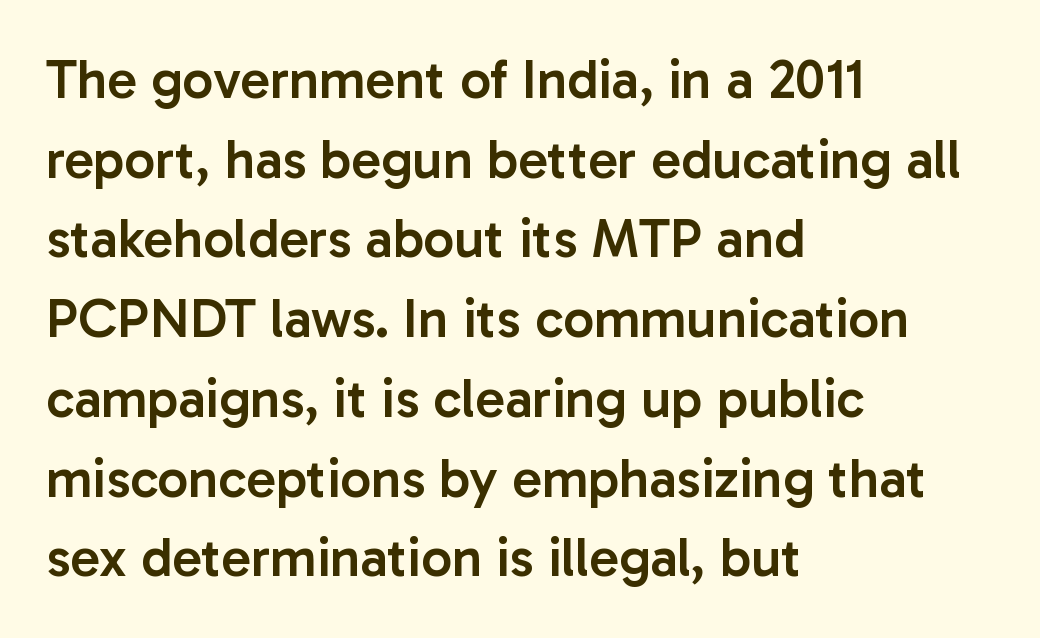
A typesetter would call this proportional, since set widths differ per character. Layout note: lines flush left. A bare baseline throughout the passage. Posture: vertical. The passage shown is typeset with a sans-serif family.
